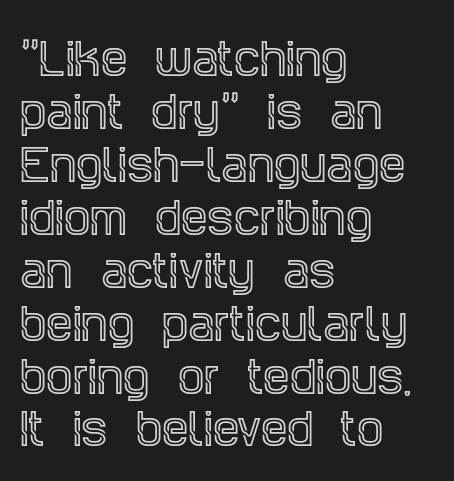
{"serif": "yes", "italic": "no", "width": "condensed", "x_height": "large", "monospaced": "no", "underline": "no", "align": "left", "line_spacing": "normal", "line_spacing_ratio": 1.26, "letter_spacing": "normal", "letter_spacing_em": 0.0, "glyph_px": 42}
